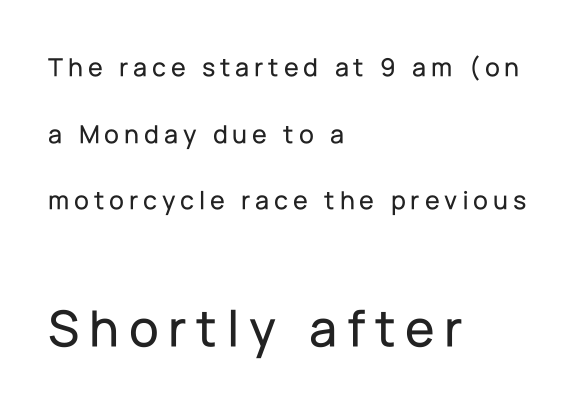
Q: Is the text italic (slanted)? A: No, it is upright.
Q: Is the typeface a serif or a sans-serif typeface? A: Sans-serif.
Q: Is the text underlined? A: No.
Q: How is the paragraph aligned? A: Left-aligned.
Q: Is the spacing between lines tight, normal or loose? A: Loose.
Q: Which block of text is set in a larger size, the first (top) or the second (bottom)? A: The second (bottom) one.
Q: Width (condensed, normal, or wide)? A: Normal.
Q: Stroke contrast? A: Low.
Q: x-height? A: Medium.
Q: Monospaced? A: No.
